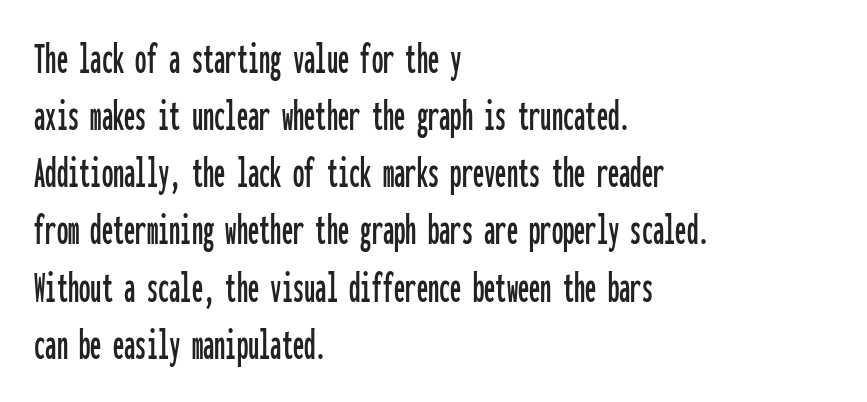
Q: Is the text italic (slanted)? A: No, it is upright.
Q: Is the typeface a serif or a sans-serif typeface? A: Sans-serif.
Q: Is the text underlined? A: No.
Q: How is the paragraph aligned? A: Left-aligned.
Q: Is the spacing between letters normal or unusually wide? A: Normal.
Q: Is the spacing between lines tight, normal or loose? A: Normal.
Q: Width (condensed, normal, or wide)? A: Condensed.
Q: Stroke contrast? A: Low.
Q: x-height? A: Medium.
Q: Monospaced? A: Yes.
